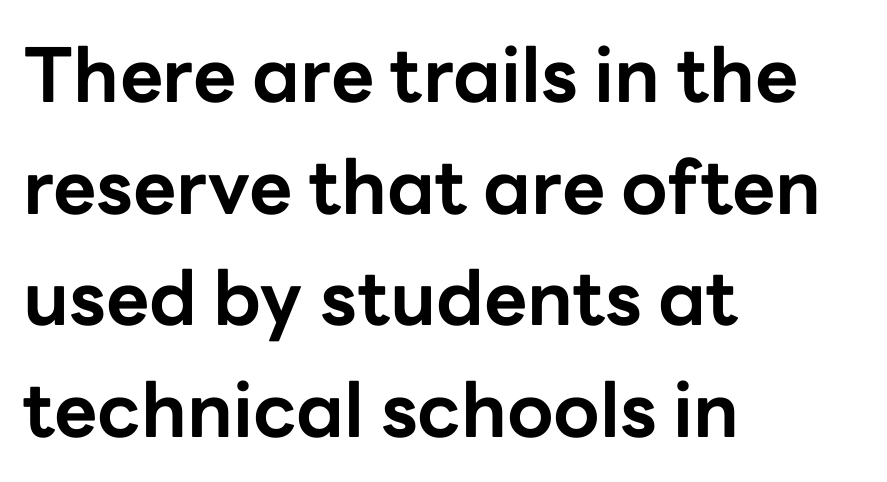
{"serif": "no", "italic": "no", "bold": "yes", "weight": "bold", "width": "normal", "stroke_contrast": "low", "x_height": "medium", "monospaced": "no", "underline": "no", "align": "left", "line_spacing": "normal", "line_spacing_ratio": 1.49, "letter_spacing": "normal", "letter_spacing_em": 0.0, "glyph_px": 75}
